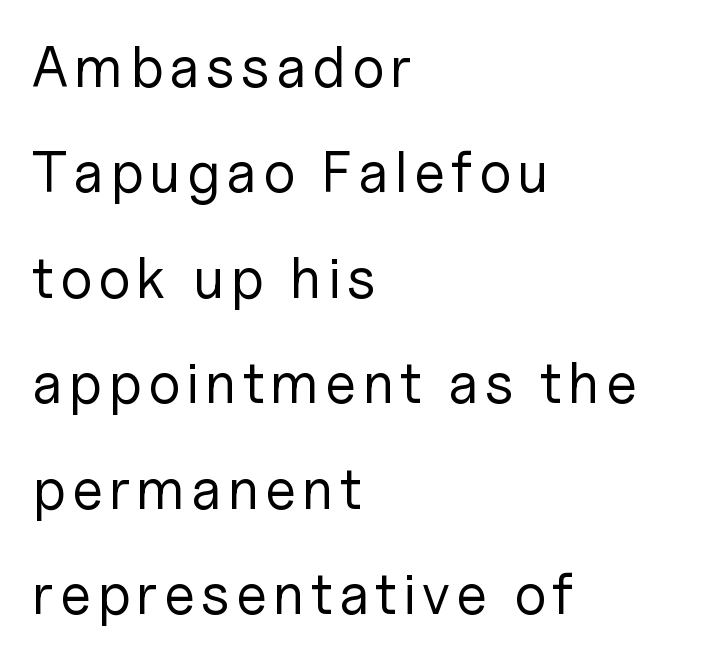
The image shows 57 px regular-weight sans-serif type, upright; set left-aligned, line spacing 1.85x, not underlined; low stroke contrast and a medium x-height.
